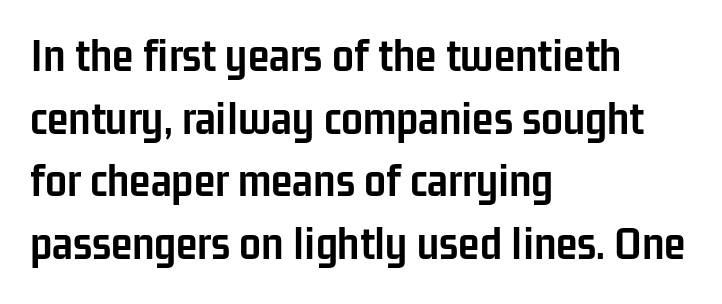
{"serif": "no", "italic": "no", "bold": "yes", "weight": "semibold", "width": "condensed", "stroke_contrast": "low", "x_height": "medium", "monospaced": "no", "underline": "no", "align": "left", "line_spacing": "normal", "line_spacing_ratio": 1.28, "letter_spacing": "normal", "letter_spacing_em": 0.0, "glyph_px": 49}
